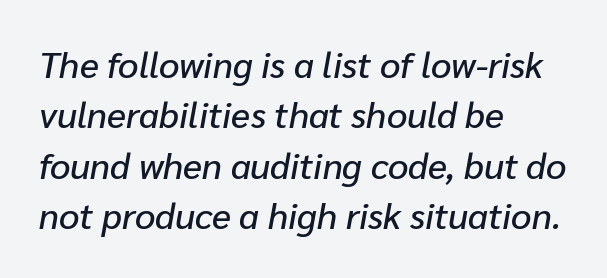
The image shows 36 px text type, italic (leaning right); set left-aligned, normal line spacing (1.4x), normal letter spacing, not underlined; low stroke contrast and a medium x-height.
